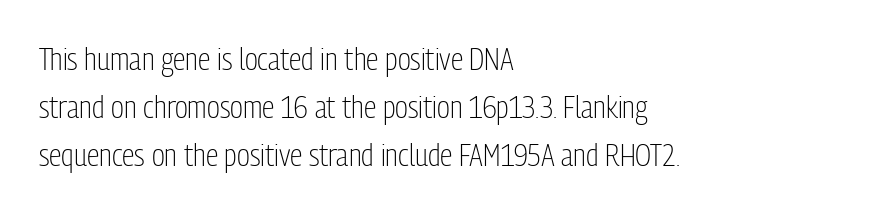
Q: Is the text bold? A: No.
Q: Is the text italic (slanted)? A: No, it is upright.
Q: Is the typeface a serif or a sans-serif typeface? A: Sans-serif.
Q: Is the text underlined? A: No.
Q: How is the paragraph aligned? A: Left-aligned.
Q: Is the spacing between letters normal or unusually wide? A: Normal.
Q: Is the spacing between lines tight, normal or loose? A: Normal.
Q: Width (condensed, normal, or wide)? A: Condensed.
Q: Stroke contrast? A: Low.
Q: x-height? A: Medium.
Q: Monospaced? A: No.
